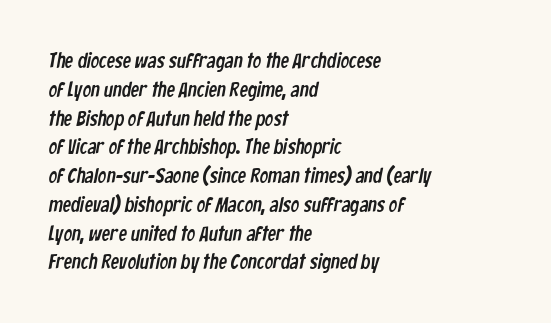
The image shows 21 px text type; set left-aligned, normal line spacing (1.37x), normal letter spacing, not underlined.
